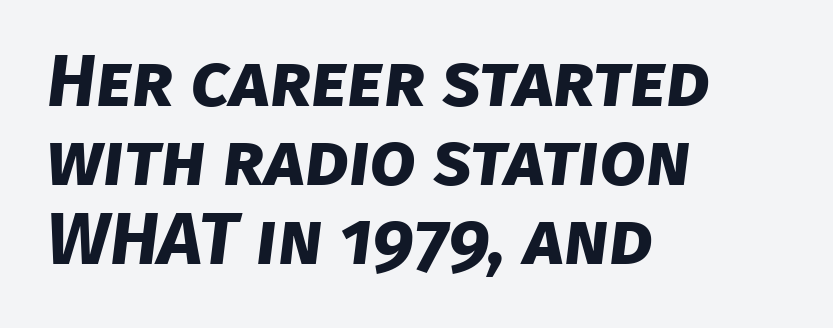
Line spacing here is tight. The paragraph shown leans on its left margin. The letters advance in unequal steps, a hallmark of proportional type. The designer went with a sans here, leaving each stem footless.
